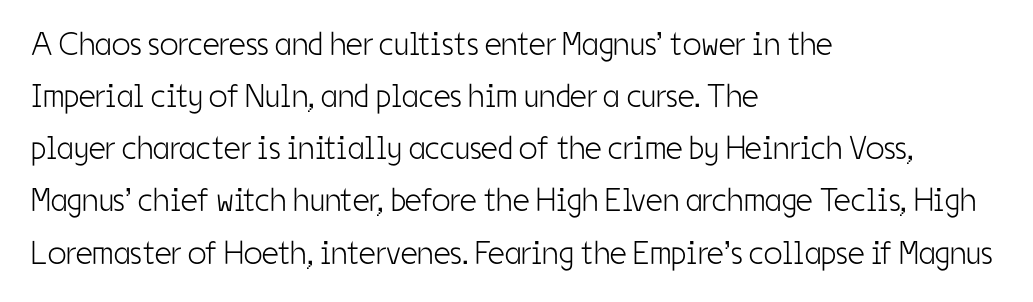
Q: Is the text bold? A: No.
Q: Is the text italic (slanted)? A: No, it is upright.
Q: Is the typeface a serif or a sans-serif typeface? A: Sans-serif.
Q: Is the text underlined? A: No.
Q: How is the paragraph aligned? A: Left-aligned.
Q: Is the spacing between letters normal or unusually wide? A: Normal.
Q: Is the spacing between lines tight, normal or loose? A: Normal.
Q: Width (condensed, normal, or wide)? A: Condensed.
Q: Stroke contrast? A: Low.
Q: x-height? A: Medium.
Q: Monospaced? A: No.
